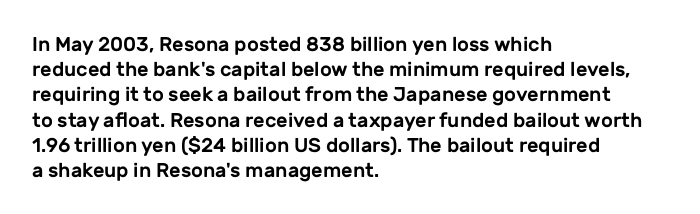
{"italic": "no", "underline": "no", "align": "left", "line_spacing": "normal", "line_spacing_ratio": 1.26, "letter_spacing": "normal", "letter_spacing_em": 0.0, "glyph_px": 20}
